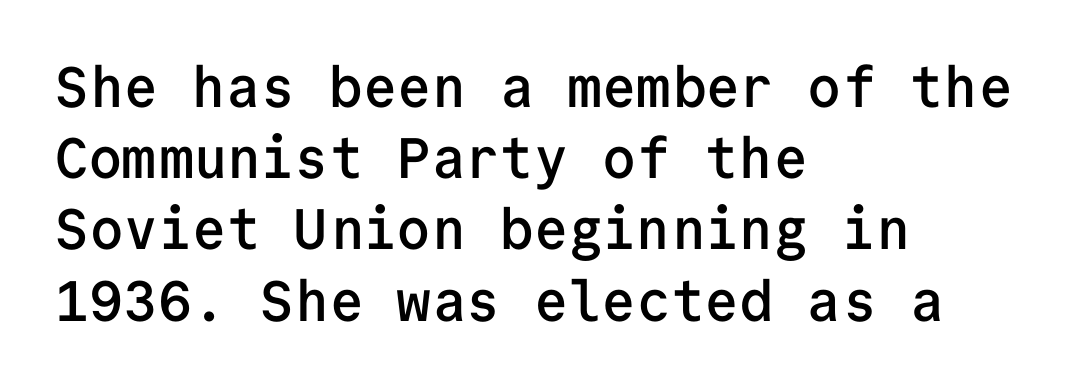
Q: Is the text bold? A: Semi-bold.
Q: Is the text italic (slanted)? A: No, it is upright.
Q: Is the typeface a serif or a sans-serif typeface? A: Sans-serif.
Q: Is the text underlined? A: No.
Q: How is the paragraph aligned? A: Left-aligned.
Q: Is the spacing between letters normal or unusually wide? A: Normal.
Q: Is the spacing between lines tight, normal or loose? A: Normal.
Q: Width (condensed, normal, or wide)? A: Normal.
Q: Stroke contrast? A: Low.
Q: x-height? A: Medium.
Q: Monospaced? A: Yes.
